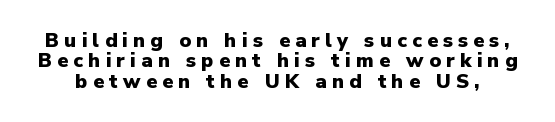
Q: Is the text bold? A: Yes.
Q: Is the text italic (slanted)? A: No, it is upright.
Q: Is the text underlined? A: No.
Q: Is the spacing between letters normal or unusually wide? A: Unusually wide.
Q: Is the spacing between lines tight, normal or loose? A: Tight.
